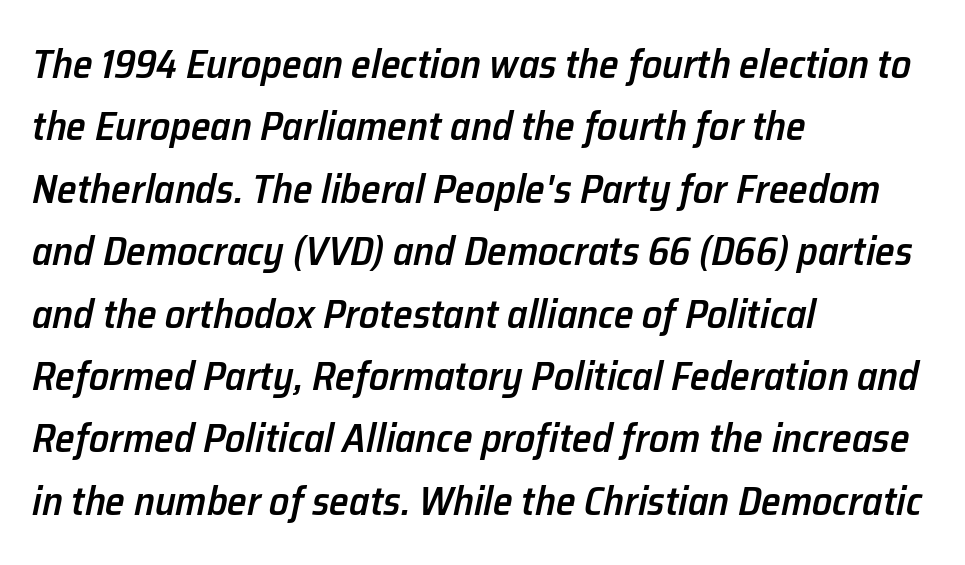
Q: Is the text bold? A: Semi-bold.
Q: Is the text italic (slanted)? A: Yes, it leans right by about 12 degrees.
Q: Is the text underlined? A: No.
Q: How is the paragraph aligned? A: Left-aligned.
Q: Is the spacing between letters normal or unusually wide? A: Normal.
Q: Is the spacing between lines tight, normal or loose? A: Normal.
Q: Width (condensed, normal, or wide)? A: Normal.
Q: Stroke contrast? A: Low.
Q: x-height? A: Medium.
Q: Monospaced? A: No.
